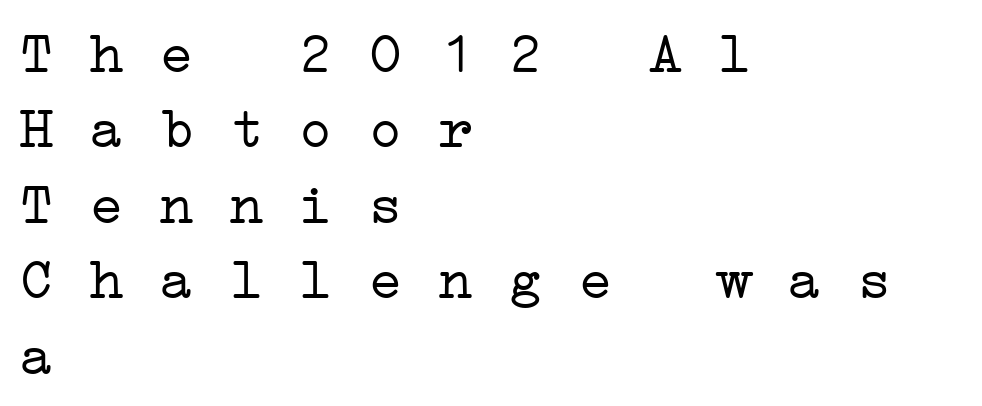
Q: Is the text bold? A: No.
Q: Is the typeface a serif or a sans-serif typeface? A: Serif.
Q: Is the text underlined? A: No.
Q: How is the paragraph aligned? A: Left-aligned.
Q: Is the spacing between letters normal or unusually wide? A: Normal.
Q: Is the spacing between lines tight, normal or loose? A: Normal.
Q: Width (condensed, normal, or wide)? A: Wide.
Q: Stroke contrast? A: Low.
Q: x-height? A: Medium.
Q: Monospaced? A: Yes.
